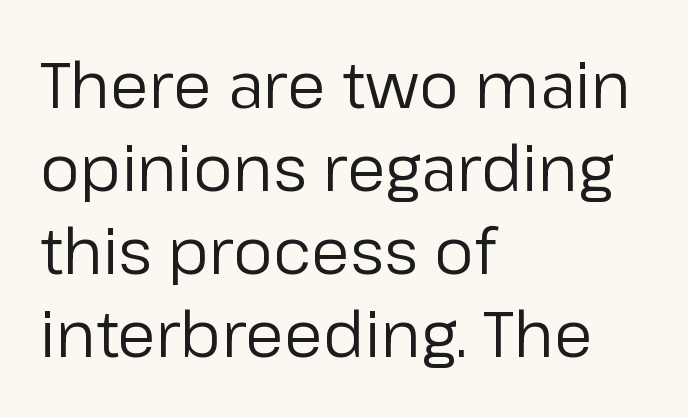
The image shows 63 px regular-weight sans-serif type, upright; set left-aligned, normal line spacing (1.32x), normal letter spacing, not underlined; low stroke contrast and a medium x-height.
